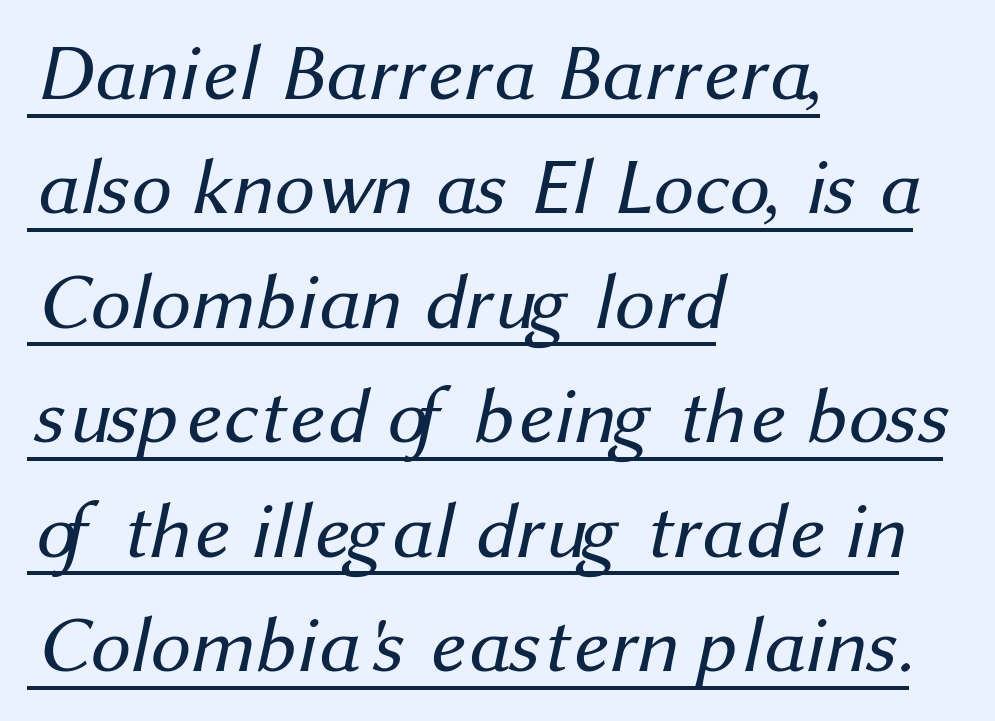
Stem width sits at or under what a default text font uses. This sample is left-justified, so line endings fall wherever the words run out. The letters advance in unequal steps, a hallmark of proportional type. The rendering shows plain stroke endings on the letterforms — a sans-serif design. The rendering uses the underline text-decoration. Inter-character spacing is left at the font's built-in metrics.
